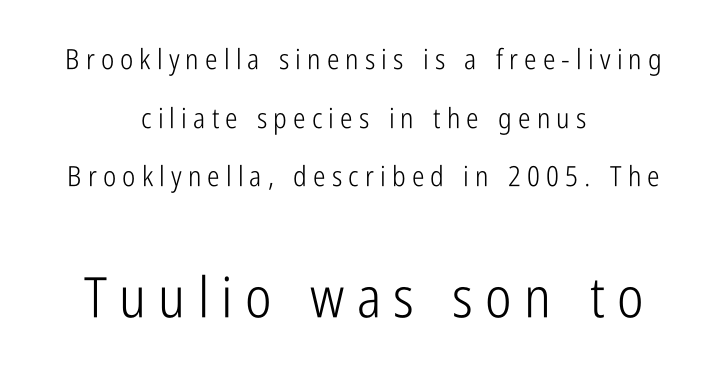
The image shows 56 px light, condensed sans-serif type, upright; set centered, loose line spacing (2.09x), unusually wide letter spacing (+0.22 em), not underlined; the second (bottom) block is 2.0x larger; low stroke contrast and a medium x-height.
